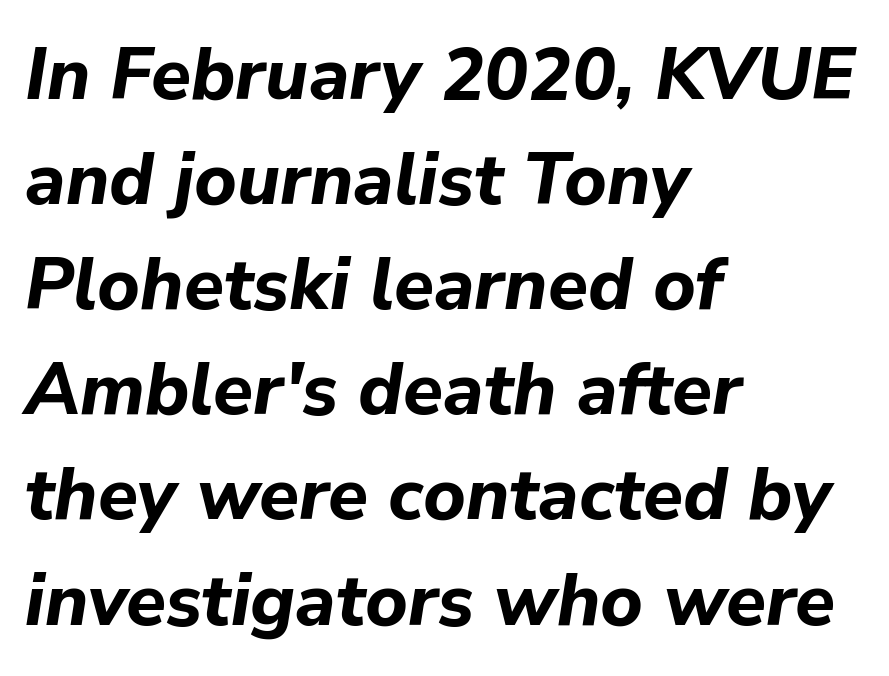
{"italic": "yes", "lean": "right", "slant_degrees": 9, "bold": "yes", "weight": "bold", "width": "normal", "stroke_contrast": "low", "x_height": "medium", "monospaced": "no", "underline": "no", "align": "left", "line_spacing": "normal", "line_spacing_ratio": 1.44, "letter_spacing": "normal", "letter_spacing_em": 0.0, "glyph_px": 73}
